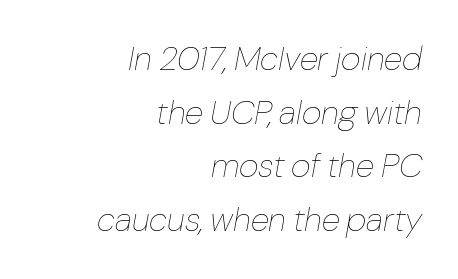
The image shows 34 px thin type, italic (leaning right); set right-aligned, normal line spacing (1.58x), normal letter spacing, not underlined; low stroke contrast and a medium x-height.
